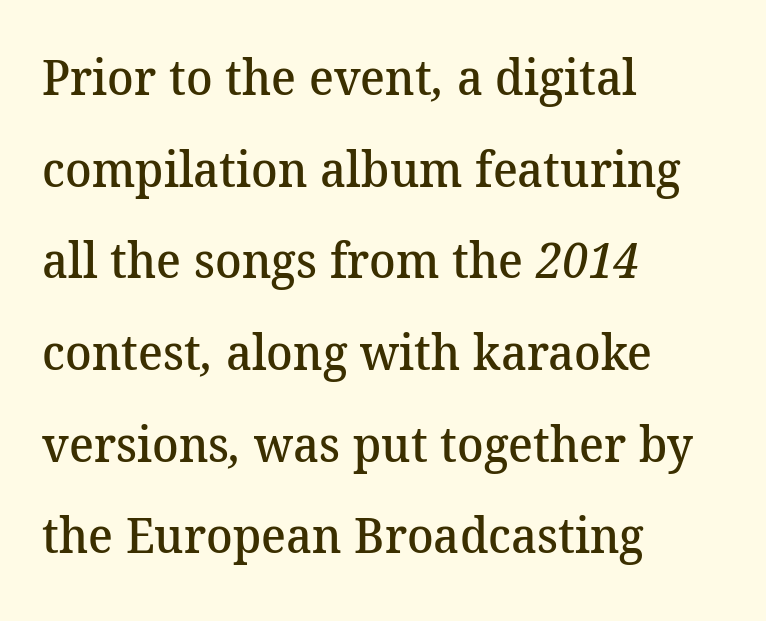
{"serif": "yes", "bold": "semi", "weight": "semibold", "width": "normal", "stroke_contrast": "medium", "x_height": "medium", "monospaced": "no", "underline": "no", "align": "left", "line_spacing_ratio": 1.87, "letter_spacing": "normal", "letter_spacing_em": 0.0, "glyph_px": 49}
